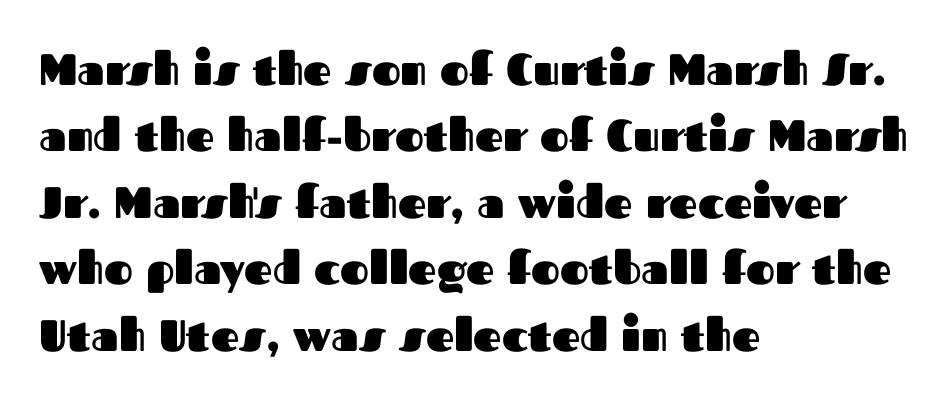
Q: Is the text bold? A: Yes.
Q: Is the text italic (slanted)? A: No, it is upright.
Q: Is the typeface a serif or a sans-serif typeface? A: Sans-serif.
Q: Is the text underlined? A: No.
Q: How is the paragraph aligned? A: Left-aligned.
Q: Is the spacing between letters normal or unusually wide? A: Normal.
Q: Is the spacing between lines tight, normal or loose? A: Normal.
Q: Width (condensed, normal, or wide)? A: Normal.
Q: Stroke contrast? A: Medium.
Q: x-height? A: Medium.
Q: Monospaced? A: No.
